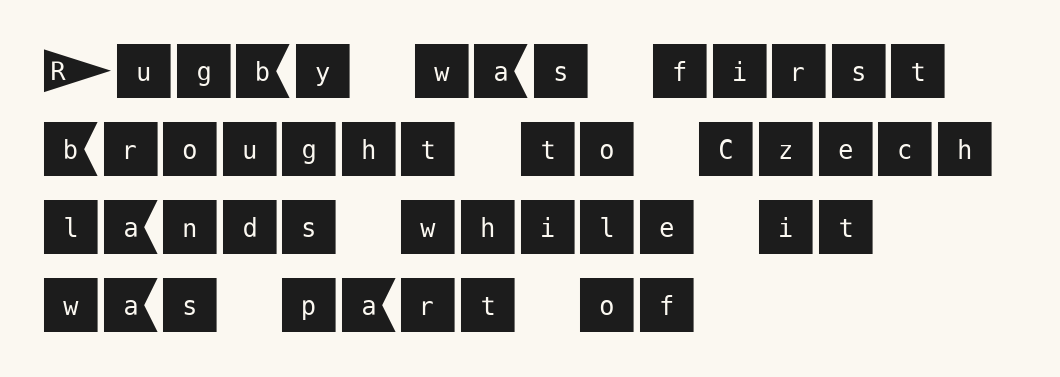
The vertical gap from one line to the next is medium. Descenders are the only things crossing below the line. Reading down the block, your eye returns to a fixed left position each line. Nothing sits at the stroke ends, so this counts as sans-serif. Characters follow at the spacing the type designer built in.
